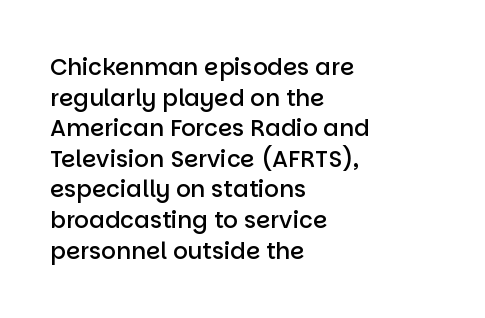
Q: Is the text bold? A: Semi-bold.
Q: Is the text italic (slanted)? A: No, it is upright.
Q: Is the text underlined? A: No.
Q: How is the paragraph aligned? A: Left-aligned.
Q: Is the spacing between letters normal or unusually wide? A: Normal.
Q: Is the spacing between lines tight, normal or loose? A: Normal.
